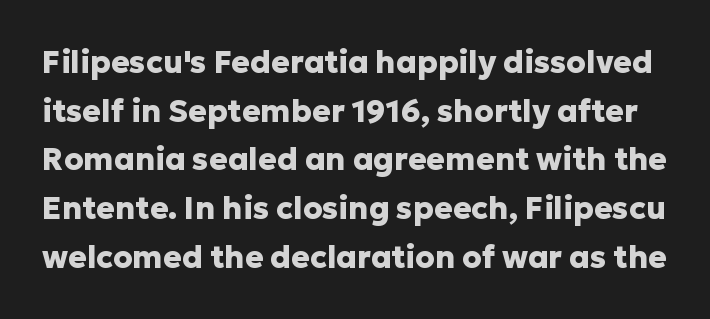
You could not count columns in this text — the font is proportionally spaced. Compared with typical body copy, the letter spacing here is the same. Does the leading feel generous? No, just average. The letters carry no serifs — their stems end cleanly without finishing strokes. Strokes here are thick enough to call this a true bold. Nobody drew a line under any word here.
